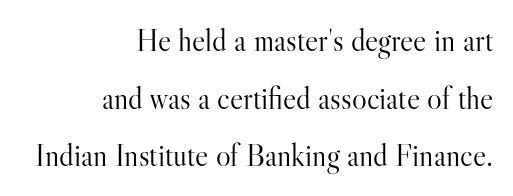
Think of a printed novel: that variable character pitch is what you see here. Is there any slant? The stems are plumb. The typesetter chose a ragged-left arrangement here. Nobody touched the tracking dial on this one.
